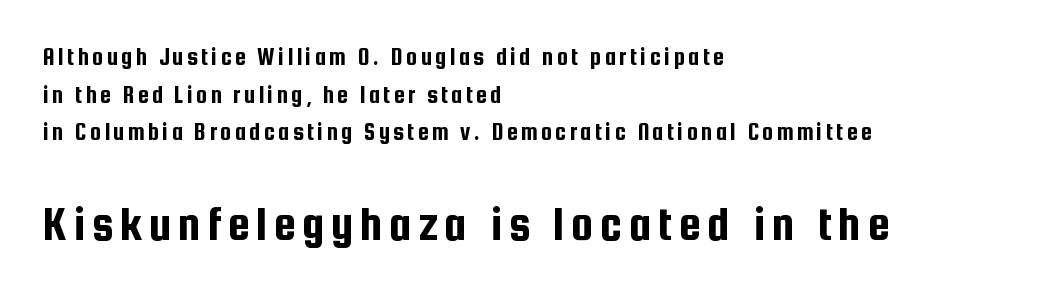
Q: Is the text italic (slanted)? A: No, it is upright.
Q: Is the typeface a serif or a sans-serif typeface? A: Sans-serif.
Q: Is the text underlined? A: No.
Q: How is the paragraph aligned? A: Left-aligned.
Q: Is the spacing between lines tight, normal or loose? A: Normal.
Q: Which block of text is set in a larger size, the first (top) or the second (bottom)? A: The second (bottom) one.
Q: Width (condensed, normal, or wide)? A: Condensed.
Q: Stroke contrast? A: Low.
Q: x-height? A: Medium.
Q: Monospaced? A: No.
